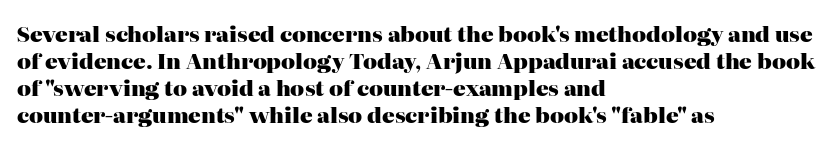
Which margin do the lines hug? The left one — the right edge is uneven. The foot of each line stays bare and open. Strokes here are thick enough to call this a true bold. Does the lettering tilt? It doesn't — this is upright. You could call the tracking neutral — neither tight nor loose. Interline gaps are of average width in this sample.
